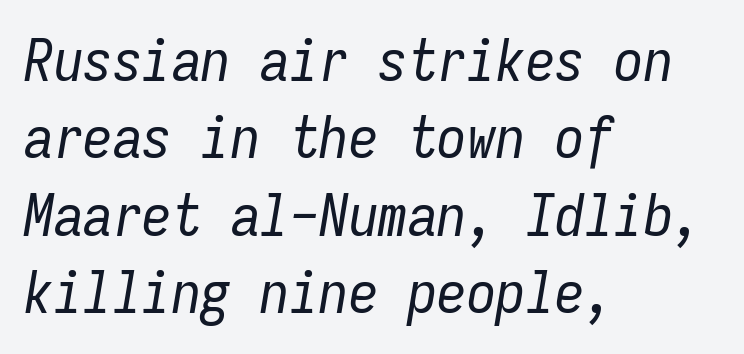
Q: Is the text bold? A: No.
Q: Is the text italic (slanted)? A: Yes, it leans right by about 9 degrees.
Q: Is the text underlined? A: No.
Q: How is the paragraph aligned? A: Left-aligned.
Q: Is the spacing between letters normal or unusually wide? A: Normal.
Q: Is the spacing between lines tight, normal or loose? A: Normal.
Q: Width (condensed, normal, or wide)? A: Condensed.
Q: Stroke contrast? A: Low.
Q: x-height? A: Medium.
Q: Monospaced? A: Yes.
